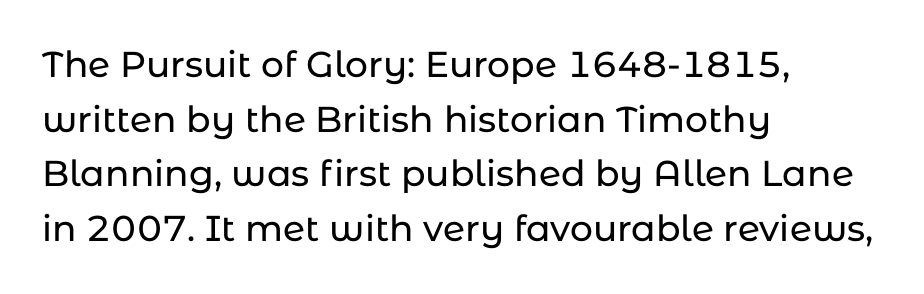
Which margin do the lines hug? The left one — the right edge is uneven. Observe the ordinary spacing: letters are neighbours, not strangers. Each new line begins a customary step beneath the previous one. Just letters on the line, the space beneath them empty. Do the characters align in a grid? No, the font is proportional. The face used here is a sans, in the tradition of grotesques and geometrics.
